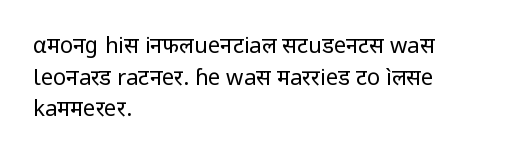
{"italic": "no", "bold": "no", "underline": "no", "align": "left", "line_spacing": "normal", "line_spacing_ratio": 1.44, "letter_spacing": "normal", "letter_spacing_em": 0.0, "glyph_px": 22}
